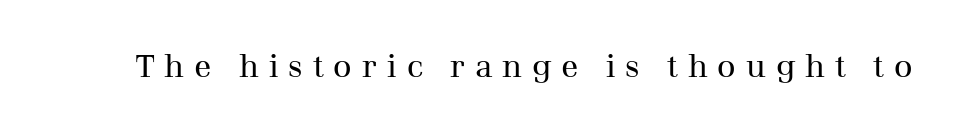
The typography opts for an upright posture over an oblique one. The passage shown is typed in a proportional face where columns would drift. Regarding serifs, this sample has them. Display-style spreading of the glyphs; the letterfit is very open.
